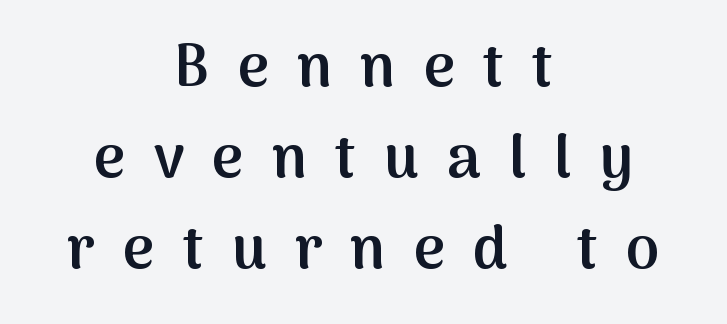
The image shows 60 px semibold sans-serif type, upright; set centered, normal line spacing (1.52x), unusually wide letter spacing (+0.47 em), not underlined; medium stroke contrast and a medium x-height.
